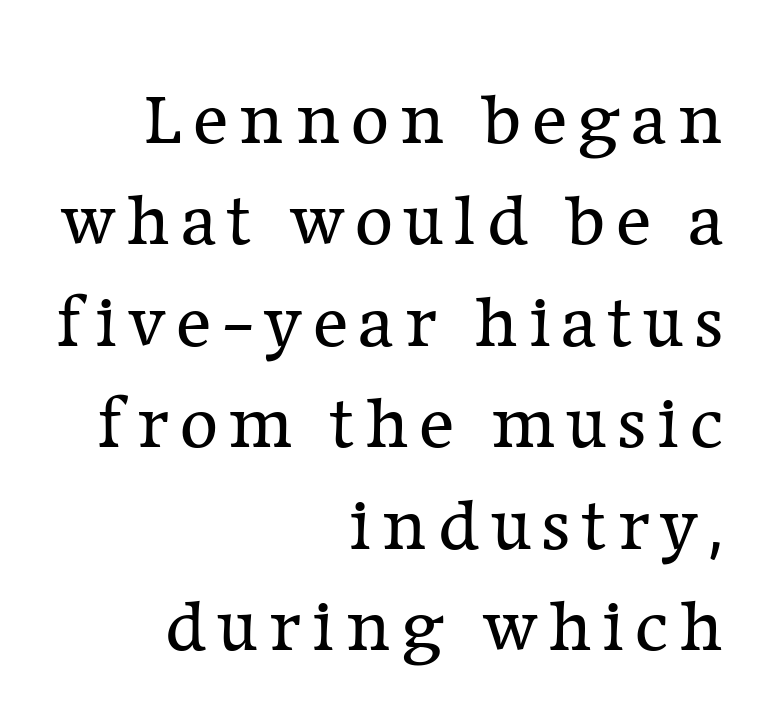
Anything drawn beneath the words? Only blank space. The letters advance in unequal steps, a hallmark of proportional type. Unlike italic type, these characters show no tilt at all. The designer left line spacing at the default. These lines are composed in type with serifs. The weight would be labelled regular, book, light, or lighter still.
